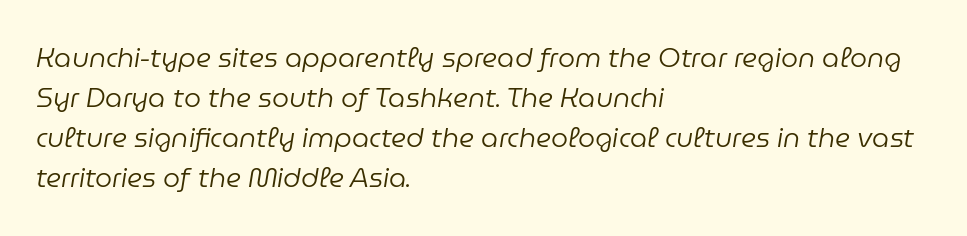
{"italic": "yes", "lean": "right", "slant_degrees": 9, "bold": "no", "underline": "no", "align": "left", "line_spacing": "normal", "line_spacing_ratio": 1.48, "letter_spacing": "normal", "letter_spacing_em": 0.0, "glyph_px": 27}
